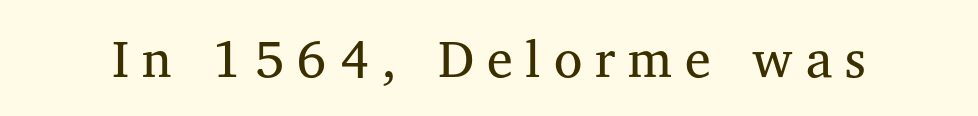
Q: Is the text bold? A: No.
Q: Is the text italic (slanted)? A: No, it is upright.
Q: Is the typeface a serif or a sans-serif typeface? A: Serif.
Q: Is the text underlined? A: No.
Q: Is the spacing between letters normal or unusually wide? A: Unusually wide.
Q: Width (condensed, normal, or wide)? A: Normal.
Q: Stroke contrast? A: Medium.
Q: x-height? A: Medium.
Q: Monospaced? A: No.
